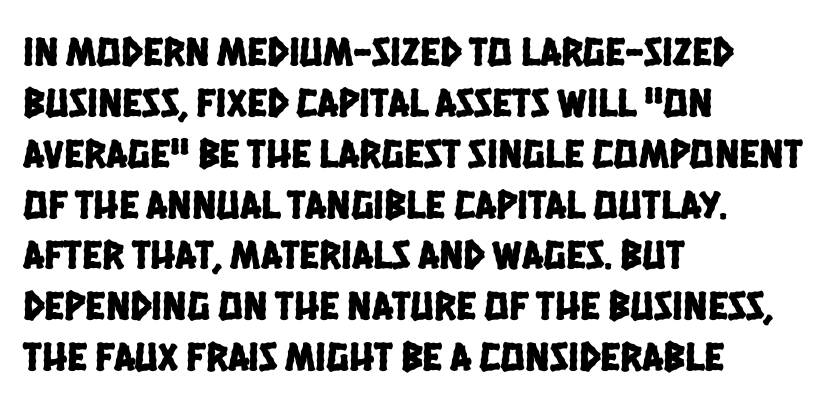
Underlining? Definitely not there. Do the characters align in a grid? No, the font is proportional. In terms of letterspacing, this is plain default setting. Check where the strokes stop: nothing finishes them off — pure sans.
